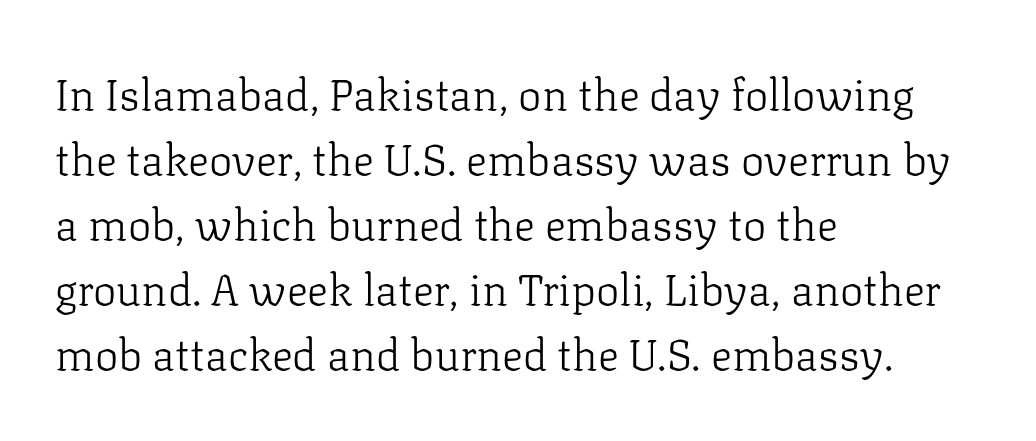
The typesetting does not lean heavy: it is not bold. The letters sit at their default tracking, neither squeezed nor spread. The typesetter chose a ragged-right arrangement here. Reading down the column, the eye jumps a familiar distance to each next line.
